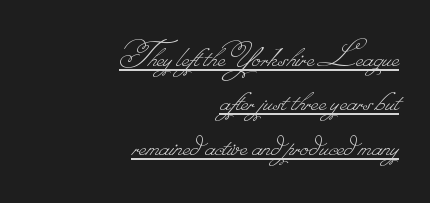
{"bold": "no", "weight": "thin", "width": "normal", "stroke_contrast": "low", "monospaced": "no", "underline": "yes", "align": "right", "line_spacing": "tight", "line_spacing_ratio": 1.14, "letter_spacing": "normal", "letter_spacing_em": 0.0, "glyph_px": 39}
